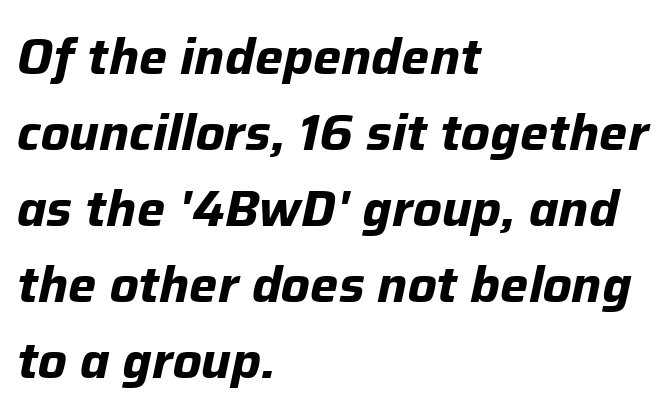
Emphasis-style slanted type is in use. The lines in this sample share a left origin and differ only in where they stop. A typesetter would call this zero additional tracking. What's the leading like? Ordinary, nothing unusual. A bare baseline throughout the passage.
